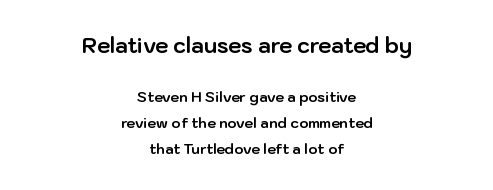
Typesetter's note: full bold, strokes at maximum text heaviness. A typesetter would call this zero additional tracking. Designer's note — italics off, roman on. Unmarked baselines from the first word to the last. The typesetter chose a symmetrical, centered arrangement here. The rendering shrinks the type as you move from the upper chunk to the lower.
